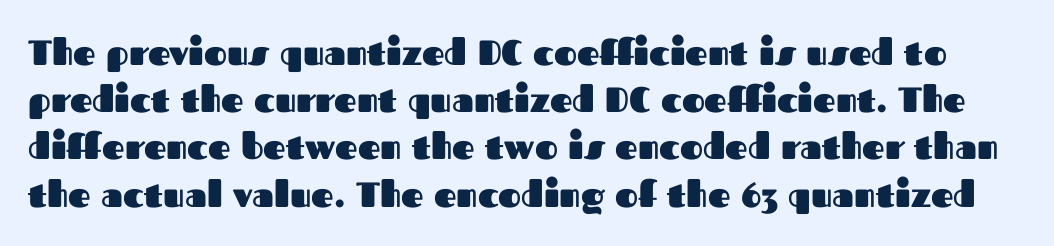
Q: Is the text bold? A: Yes.
Q: Is the text italic (slanted)? A: No, it is upright.
Q: Is the typeface a serif or a sans-serif typeface? A: Sans-serif.
Q: Is the text underlined? A: No.
Q: Is the spacing between letters normal or unusually wide? A: Normal.
Q: Is the spacing between lines tight, normal or loose? A: Normal.
Q: Width (condensed, normal, or wide)? A: Normal.
Q: Stroke contrast? A: Medium.
Q: x-height? A: Medium.
Q: Monospaced? A: No.
